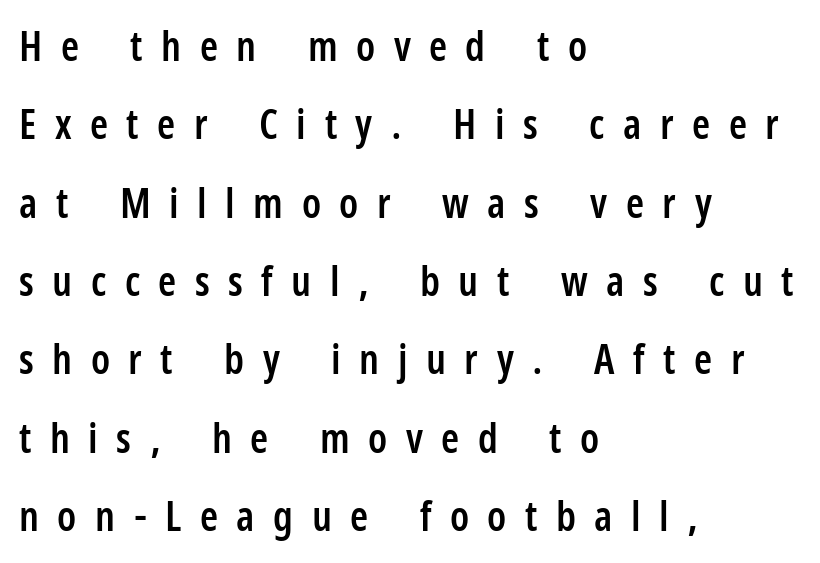
Teacher's note: observe the even left margin — that is flush-left alignment. Proportional: the letters do not fall into vertical columns. These lines are composed in type without serifs. The lines are spread far apart with generous leading. The area under the type is left untouched. Between one letter and the next there's a generous, obvious gap.
